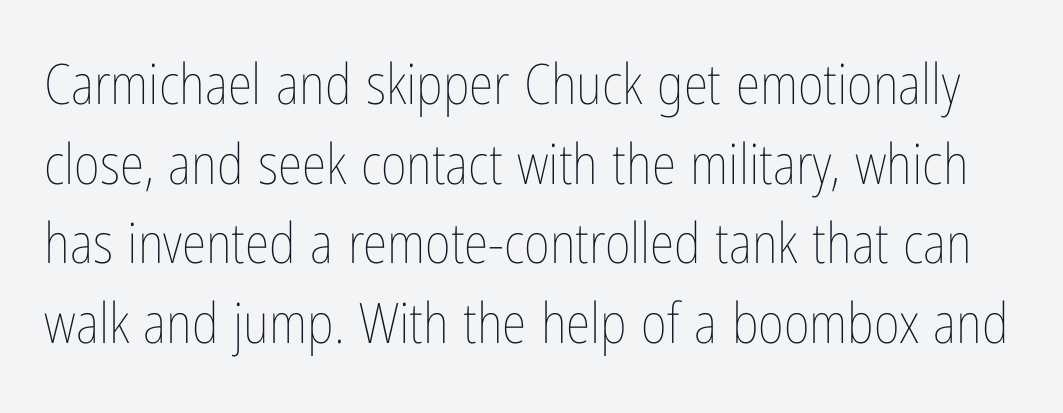
Q: Is the text bold? A: No.
Q: Is the text italic (slanted)? A: No, it is upright.
Q: Is the text underlined? A: No.
Q: Is the spacing between letters normal or unusually wide? A: Normal.
Q: Is the spacing between lines tight, normal or loose? A: Normal.
Q: Width (condensed, normal, or wide)? A: Condensed.
Q: Stroke contrast? A: Low.
Q: x-height? A: Medium.
Q: Monospaced? A: No.
